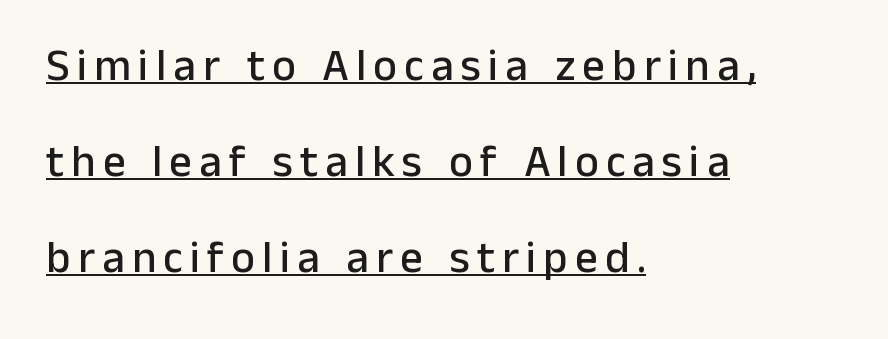
The image shows 45 px sans-serif type, upright; set left-aligned, loose line spacing (2.13x), underlined; low stroke contrast and a medium x-height.
